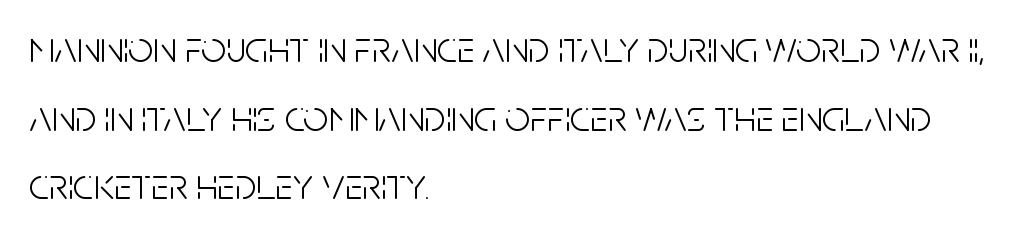
The image shows 44 px light, condensed sans-serif type, upright; set left-aligned, normal line spacing (1.56x), normal letter spacing, not underlined; low stroke contrast and a large x-height.
